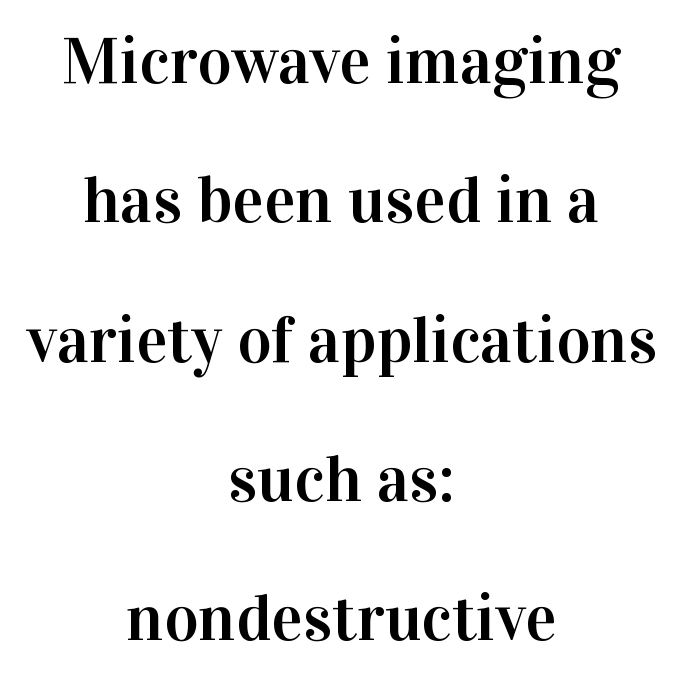
{"serif": "yes", "italic": "no", "width": "normal", "stroke_contrast": "high", "x_height": "medium", "monospaced": "no", "underline": "no", "align": "center", "line_spacing": "loose", "line_spacing_ratio": 2.11, "letter_spacing": "normal", "letter_spacing_em": 0.0, "glyph_px": 66}
